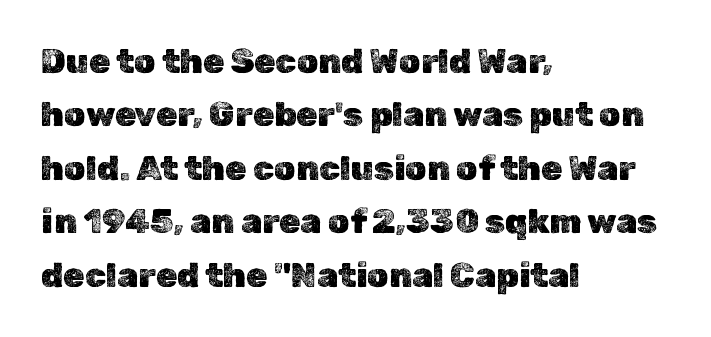
{"italic": "no", "width": "normal", "x_height": "medium", "monospaced": "no", "underline": "no", "align": "left", "line_spacing": "normal", "line_spacing_ratio": 1.57, "letter_spacing": "normal", "letter_spacing_em": 0.0, "glyph_px": 34}
